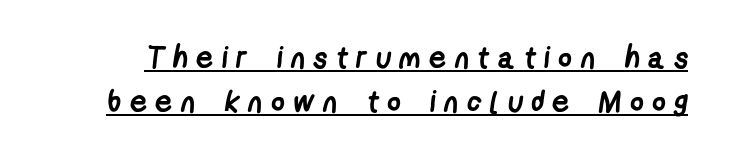
Q: Is the text bold? A: Yes.
Q: Is the typeface a serif or a sans-serif typeface? A: Sans-serif.
Q: Is the text underlined? A: Yes.
Q: Is the spacing between letters normal or unusually wide? A: Unusually wide.
Q: Is the spacing between lines tight, normal or loose? A: Normal.
Q: Width (condensed, normal, or wide)? A: Condensed.
Q: Stroke contrast? A: Low.
Q: x-height? A: Medium.
Q: Monospaced? A: No.
